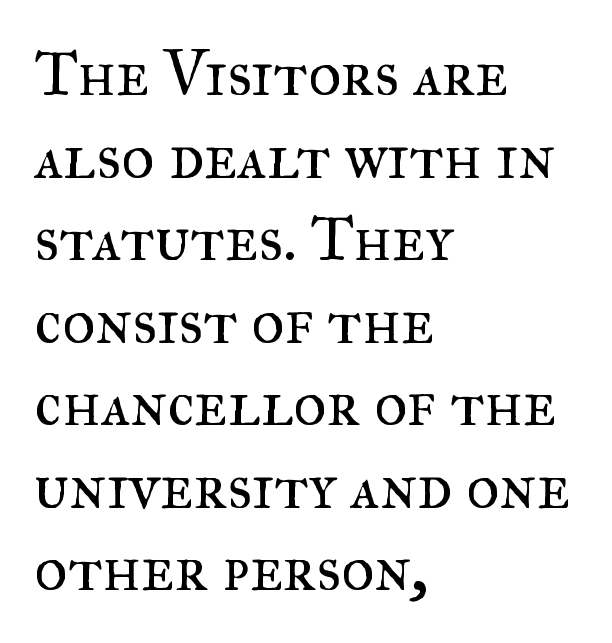
Q: Is the text bold? A: No.
Q: Is the text italic (slanted)? A: No, it is upright.
Q: Is the typeface a serif or a sans-serif typeface? A: Serif.
Q: Is the text underlined? A: No.
Q: How is the paragraph aligned? A: Left-aligned.
Q: Is the spacing between letters normal or unusually wide? A: Normal.
Q: Is the spacing between lines tight, normal or loose? A: Normal.
Q: Width (condensed, normal, or wide)? A: Normal.
Q: Stroke contrast? A: Medium.
Q: x-height? A: Small.
Q: Monospaced? A: No.
